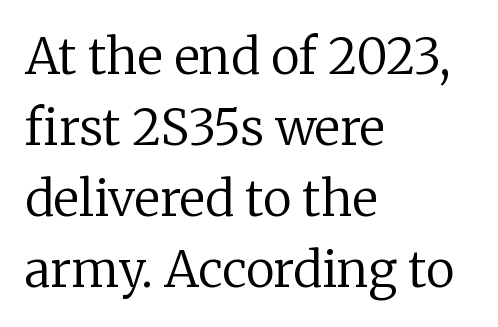
This rendering uses left alignment, leaving the right contour irregular. Ascenders rise straight up at ninety degrees. These lines are rendered in a variable-pitch font. No extra ink here — the face is not bold. The space between consecutive lines is moderate.
